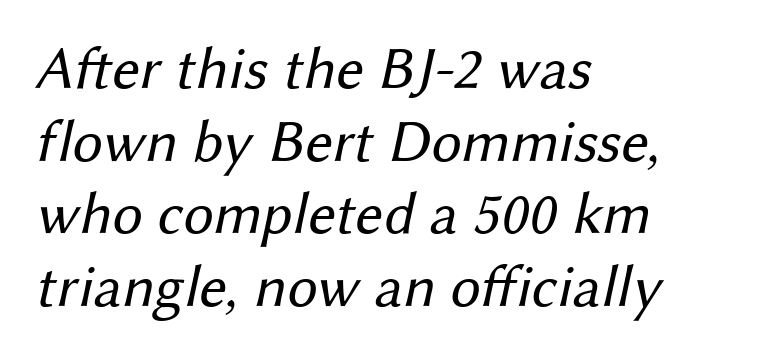
{"serif": "no", "bold": "no", "weight": "regular", "width": "normal", "stroke_contrast": "medium", "x_height": "medium", "monospaced": "no", "underline": "no", "align": "left", "line_spacing_ratio": 1.21, "letter_spacing": "normal", "letter_spacing_em": 0.0, "glyph_px": 60}
